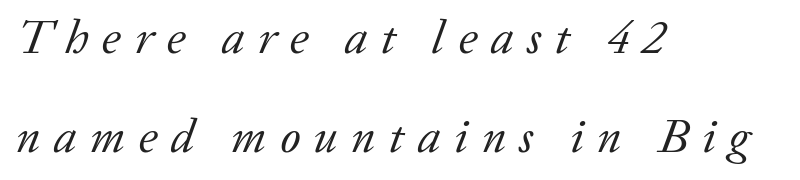
Q: Is the text bold? A: No.
Q: Is the text italic (slanted)? A: Yes, it leans right by about 20 degrees.
Q: Is the typeface a serif or a sans-serif typeface? A: Serif.
Q: Is the text underlined? A: No.
Q: How is the paragraph aligned? A: Left-aligned.
Q: Is the spacing between letters normal or unusually wide? A: Unusually wide.
Q: Is the spacing between lines tight, normal or loose? A: Loose.
Q: Width (condensed, normal, or wide)? A: Normal.
Q: Stroke contrast? A: Low.
Q: x-height? A: Medium.
Q: Monospaced? A: No.
